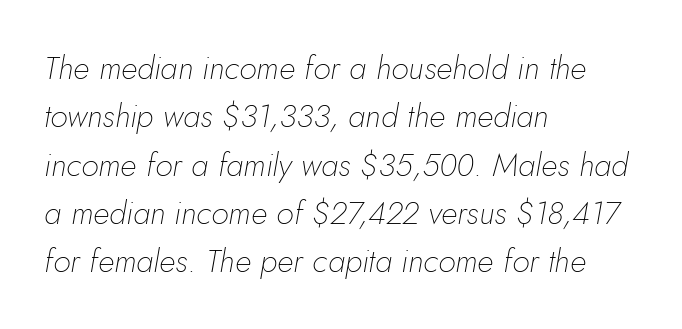
Q: Is the text bold? A: No.
Q: Is the text italic (slanted)? A: Yes, it leans right by about 5 degrees.
Q: Is the text underlined? A: No.
Q: How is the paragraph aligned? A: Left-aligned.
Q: Is the spacing between letters normal or unusually wide? A: Normal.
Q: Is the spacing between lines tight, normal or loose? A: Normal.
Q: Width (condensed, normal, or wide)? A: Normal.
Q: Stroke contrast? A: Low.
Q: x-height? A: Small.
Q: Monospaced? A: No.
